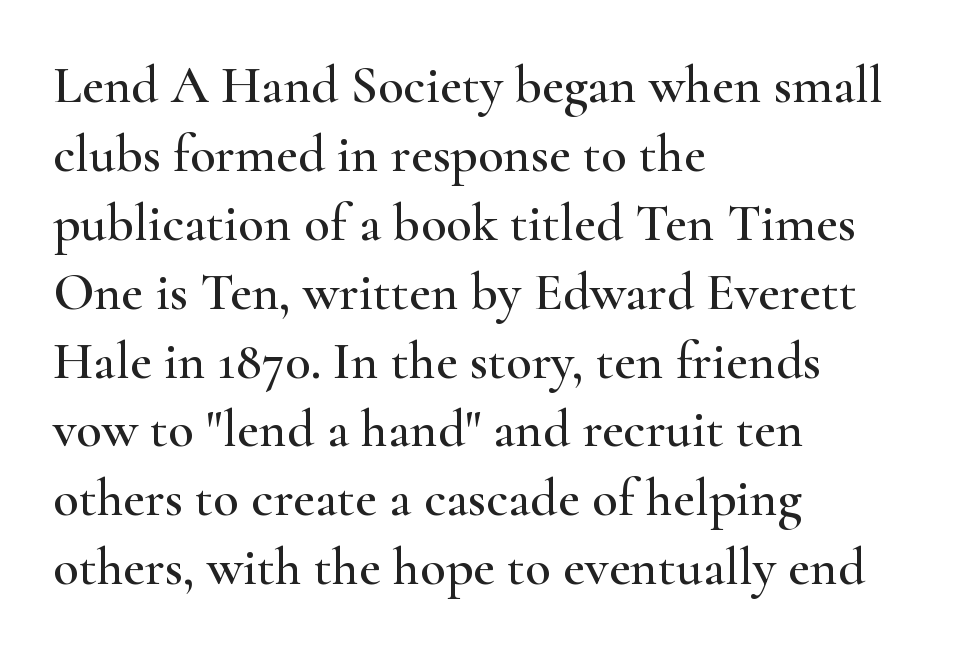
The image shows 53 px wide serif type, upright; set left-aligned, normal line spacing (1.3x), normal letter spacing, not underlined; high stroke contrast and a small x-height.
